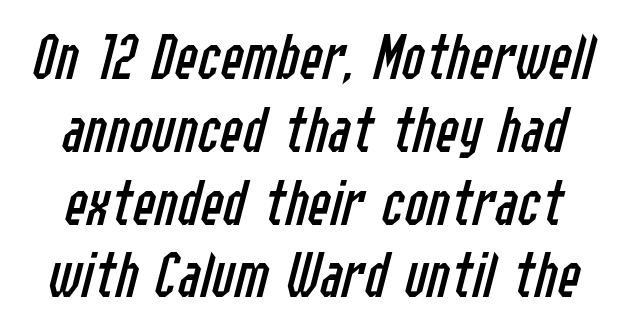
{"italic": "yes", "lean": "right", "slant_degrees": 14, "bold": "no", "weight": "regular", "width": "condensed", "stroke_contrast": "low", "x_height": "medium", "monospaced": "no", "underline": "no", "line_spacing": "tight", "line_spacing_ratio": 1.07, "letter_spacing": "normal", "letter_spacing_em": 0.0, "glyph_px": 68}
